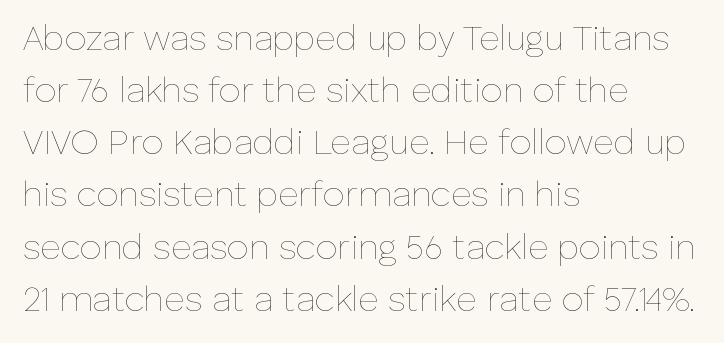
Q: Is the text bold? A: No.
Q: Is the text italic (slanted)? A: No, it is upright.
Q: Is the text underlined? A: No.
Q: How is the paragraph aligned? A: Left-aligned.
Q: Is the spacing between letters normal or unusually wide? A: Normal.
Q: Is the spacing between lines tight, normal or loose? A: Normal.
Q: Width (condensed, normal, or wide)? A: Normal.
Q: Stroke contrast? A: Low.
Q: x-height? A: Medium.
Q: Monospaced? A: No.
